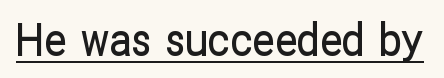
This rendering employs a face without finishing strokes, i.e., a sans-serif. Looks like regular typesetting: each glyph gets only the width it needs. Style check: upright. The line texture is even and compact thanks to regular tracking.
